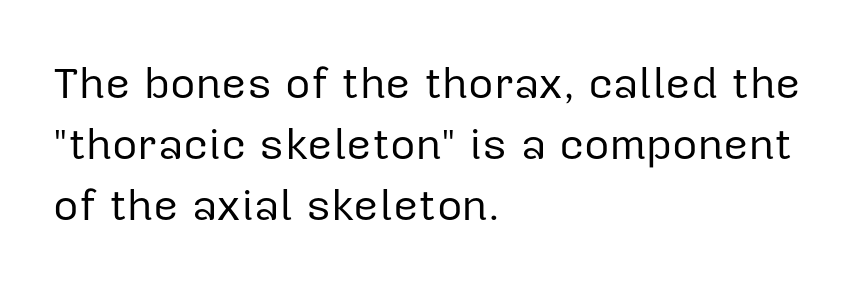
{"serif": "no", "italic": "no", "bold": "no", "weight": "regular", "width": "normal", "stroke_contrast": "low", "x_height": "medium", "monospaced": "no", "underline": "no", "align": "left", "line_spacing": "normal", "line_spacing_ratio": 1.39, "letter_spacing": "normal", "letter_spacing_em": 0.0, "glyph_px": 44}
